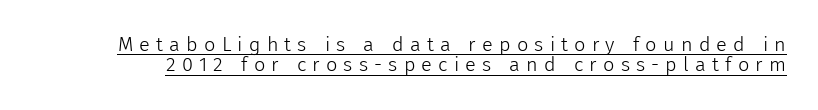
The image shows 20 px text type, upright; set tight line spacing (1.01x), unusually wide letter spacing (+0.31 em), underlined.
